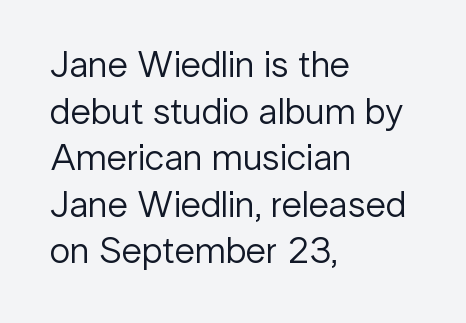
The image shows 37 px regular-weight sans-serif type, upright; set left-aligned, normal line spacing (1.26x), normal letter spacing, not underlined; low stroke contrast and a medium x-height.
